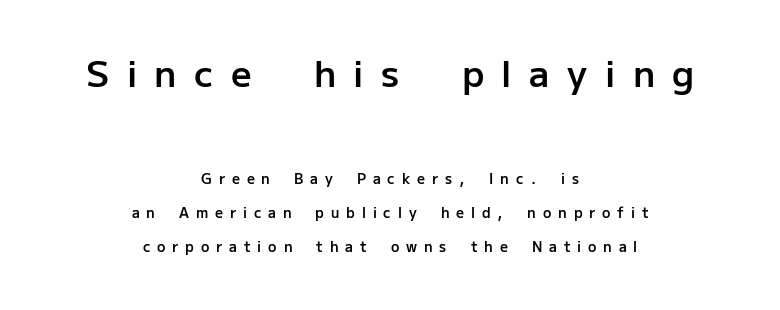
{"serif": "no", "italic": "no", "bold": "semi", "weight": "semibold", "width": "normal", "stroke_contrast": "low", "x_height": "medium", "monospaced": "no", "underline": "no", "align": "center", "line_spacing": "loose", "line_spacing_ratio": 2.43, "letter_spacing": "wide", "letter_spacing_em": 0.49, "larger_block": "first", "size_ratio": 2.57, "glyph_px": 36}
